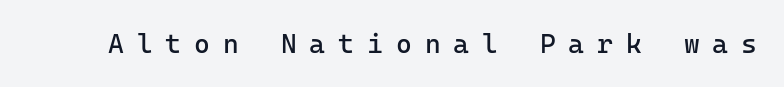
Q: Is the text bold? A: No.
Q: Is the text italic (slanted)? A: No, it is upright.
Q: Is the text underlined? A: No.
Q: Is the spacing between letters normal or unusually wide? A: Unusually wide.
